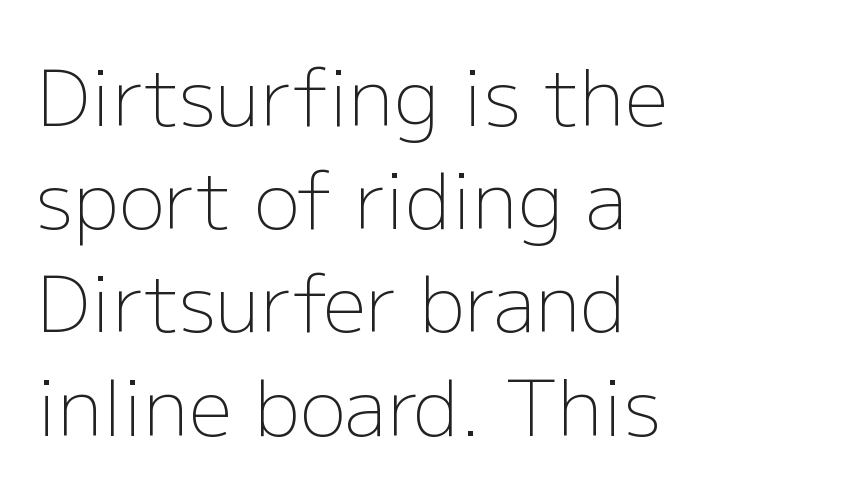
Q: Is the text bold? A: No.
Q: Is the text italic (slanted)? A: No, it is upright.
Q: Is the typeface a serif or a sans-serif typeface? A: Sans-serif.
Q: Is the text underlined? A: No.
Q: How is the paragraph aligned? A: Left-aligned.
Q: Is the spacing between letters normal or unusually wide? A: Normal.
Q: Is the spacing between lines tight, normal or loose? A: Normal.
Q: Width (condensed, normal, or wide)? A: Normal.
Q: Stroke contrast? A: Low.
Q: x-height? A: Medium.
Q: Monospaced? A: No.
